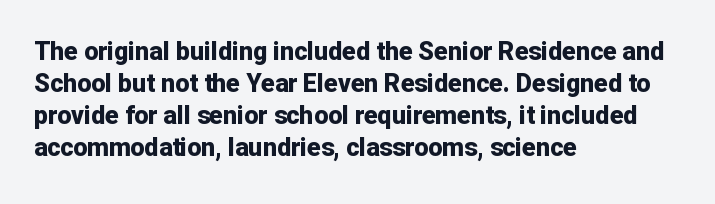
{"italic": "no", "bold": "yes", "underline": "no", "align": "left", "line_spacing": "normal", "line_spacing_ratio": 1.28, "letter_spacing": "normal", "letter_spacing_em": 0.0, "glyph_px": 25}
